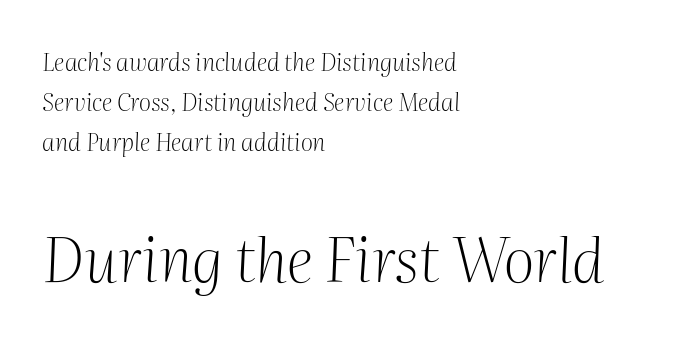
Q: Is the text bold? A: No.
Q: Is the text italic (slanted)? A: Yes, it leans right by about 2 degrees.
Q: Is the typeface a serif or a sans-serif typeface? A: Serif.
Q: Is the text underlined? A: No.
Q: How is the paragraph aligned? A: Left-aligned.
Q: Is the spacing between letters normal or unusually wide? A: Normal.
Q: Is the spacing between lines tight, normal or loose? A: Normal.
Q: Which block of text is set in a larger size, the first (top) or the second (bottom)? A: The second (bottom) one.
Q: Width (condensed, normal, or wide)? A: Normal.
Q: Stroke contrast? A: Medium.
Q: x-height? A: Medium.
Q: Monospaced? A: No.
